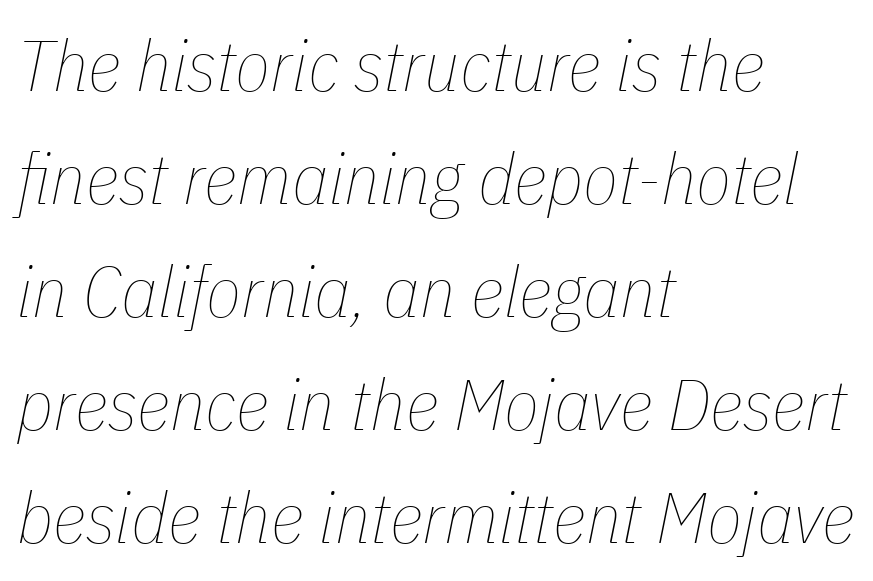
The image shows 72 px thin, condensed type, italic (leaning right); set left-aligned, normal line spacing (1.57x), normal letter spacing, not underlined; low stroke contrast and a medium x-height.
